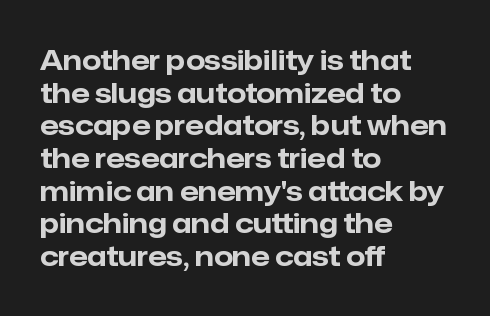
{"italic": "no", "bold": "yes", "underline": "no", "align": "left", "line_spacing_ratio": 1.21, "letter_spacing": "normal", "letter_spacing_em": 0.0, "glyph_px": 27}
